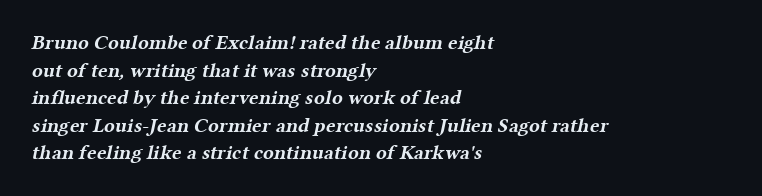
{"bold": "yes", "underline": "no", "align": "left", "line_spacing": "normal", "line_spacing_ratio": 1.38, "letter_spacing": "normal", "letter_spacing_em": 0.0, "glyph_px": 20}
